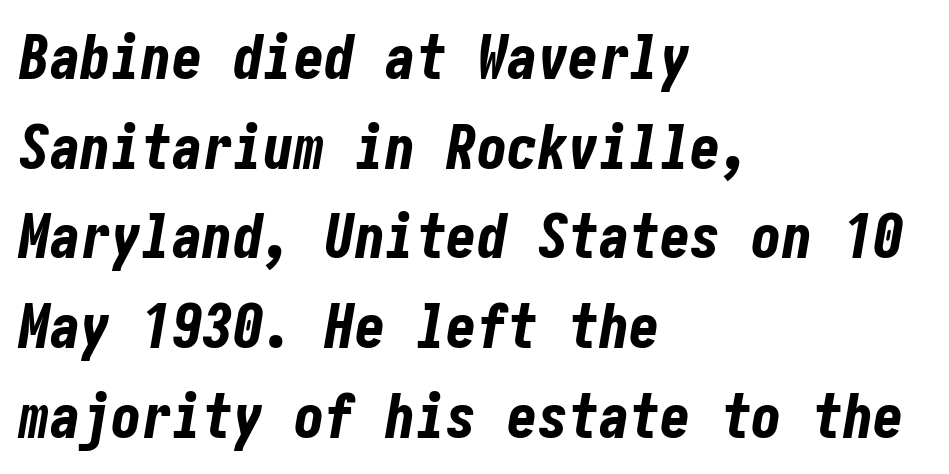
Q: Is the text bold? A: Yes.
Q: Is the text italic (slanted)? A: Yes, it leans right by about 10 degrees.
Q: Is the text underlined? A: No.
Q: How is the paragraph aligned? A: Left-aligned.
Q: Is the spacing between letters normal or unusually wide? A: Normal.
Q: Is the spacing between lines tight, normal or loose? A: Normal.
Q: Width (condensed, normal, or wide)? A: Condensed.
Q: Stroke contrast? A: Low.
Q: x-height? A: Medium.
